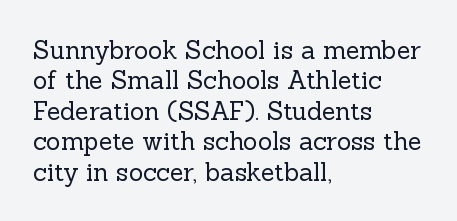
Q: Is the text bold? A: No.
Q: Is the text italic (slanted)? A: No, it is upright.
Q: Is the text underlined? A: No.
Q: How is the paragraph aligned? A: Left-aligned.
Q: Is the spacing between letters normal or unusually wide? A: Normal.
